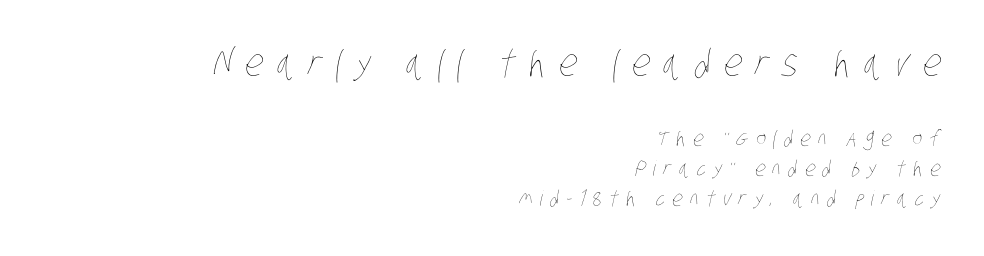
Q: Is the text bold? A: No.
Q: Is the text underlined? A: No.
Q: How is the paragraph aligned? A: Right-aligned.
Q: Is the spacing between letters normal or unusually wide? A: Unusually wide.
Q: Is the spacing between lines tight, normal or loose? A: Normal.
Q: Which block of text is set in a larger size, the first (top) or the second (bottom)? A: The first (top) one.
Q: Width (condensed, normal, or wide)? A: Condensed.
Q: Stroke contrast? A: Low.
Q: x-height? A: Large.
Q: Monospaced? A: No.
